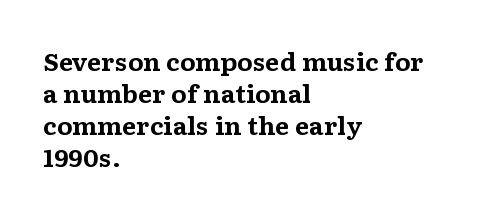
Q: Is the text bold? A: Yes.
Q: Is the text italic (slanted)? A: No, it is upright.
Q: Is the text underlined? A: No.
Q: How is the paragraph aligned? A: Left-aligned.
Q: Is the spacing between letters normal or unusually wide? A: Normal.
Q: Is the spacing between lines tight, normal or loose? A: Normal.
